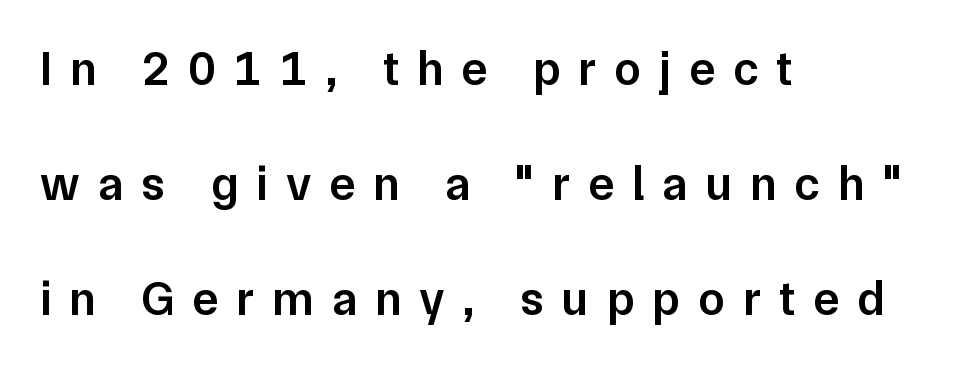
Every letter is mildly thick-stroked: semibold rather than bold. Alignment: flush left. Think of a printed novel: that variable character pitch is what you see here. How would I describe the line gaps? Wide and relaxed. The designer went with a sans here, leaving each stem footless.
